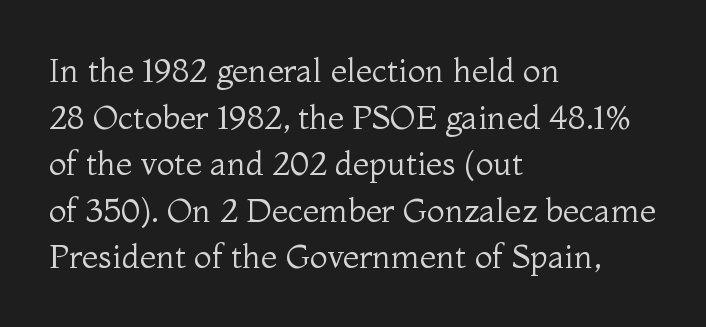
Teacher's note: observe the even left margin — that is flush-left alignment. This sample keeps an unexceptional amount of space between lines. Classification — serif. Character widths vary here, with narrow letters taking less room than wide ones.
